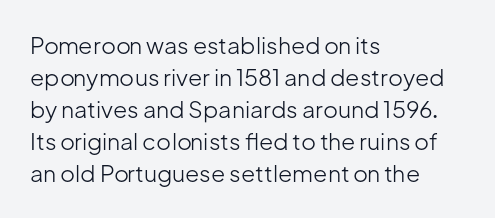
The image shows 23 px text type, upright; set left-aligned, normal line spacing (1.39x), normal letter spacing, not underlined.
